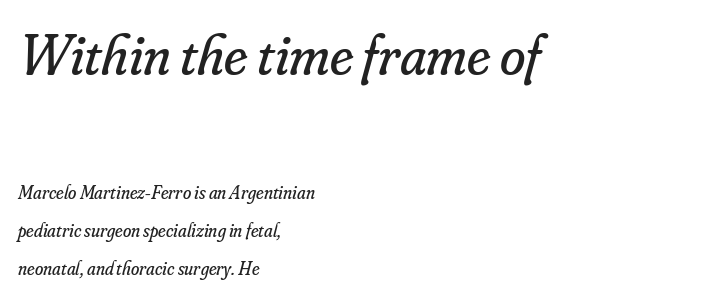
Horizontal bands of white between lines are thick stripes. The rag falls on the right side of this text block. Type size steps down from the first block to the second. Letterform terminals end in serifs throughout the passage. You could not count columns in this text — the font is proportionally spaced. Quick note: italic.
